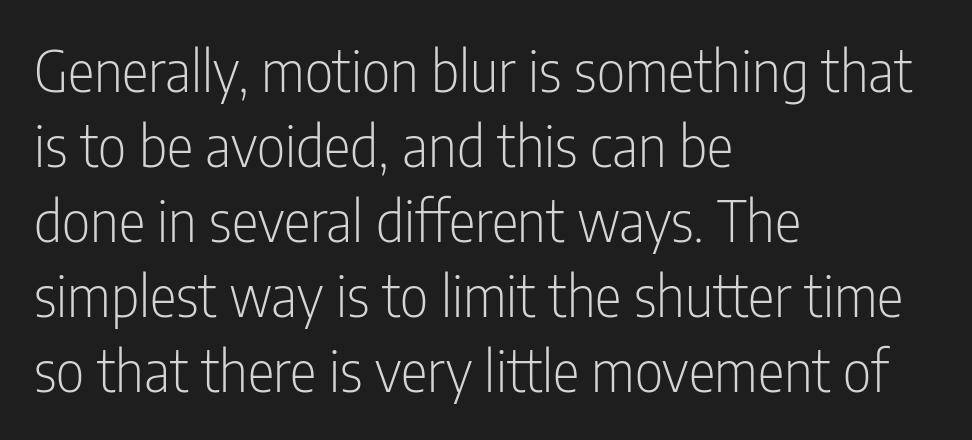
Notice how the passage keeps a crisp vertical edge on the left only. I'd call this a sans setting — the letters go barefoot. No letter is thick-stroked: the sample isn't bold. The words here are not underlined.
